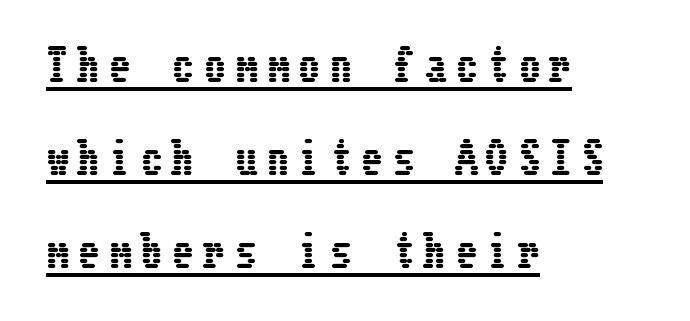
Honestly, the letter spacing is so wide it's the main thing you notice. Widely set lines give the paragraph a tall, airy silhouette. Does the lettering tilt? It doesn't — this is upright. Caption: multi-line text, flush left, ragged right. The lettering is marked with a stroke running underneath it.
